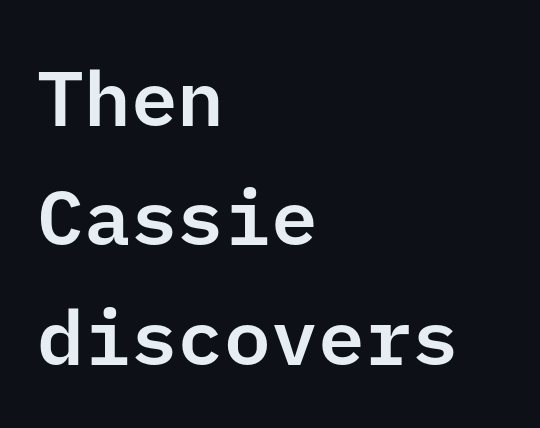
Q: Is the text italic (slanted)? A: No, it is upright.
Q: Is the typeface a serif or a sans-serif typeface? A: Sans-serif.
Q: Is the text underlined? A: No.
Q: How is the paragraph aligned? A: Left-aligned.
Q: Is the spacing between letters normal or unusually wide? A: Normal.
Q: Is the spacing between lines tight, normal or loose? A: Normal.
Q: Width (condensed, normal, or wide)? A: Normal.
Q: Stroke contrast? A: Low.
Q: x-height? A: Medium.
